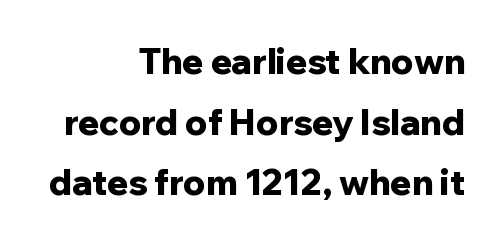
Q: Is the text bold? A: Yes.
Q: Is the text italic (slanted)? A: No, it is upright.
Q: Is the typeface a serif or a sans-serif typeface? A: Sans-serif.
Q: Is the text underlined? A: No.
Q: How is the paragraph aligned? A: Right-aligned.
Q: Is the spacing between letters normal or unusually wide? A: Normal.
Q: Width (condensed, normal, or wide)? A: Normal.
Q: Stroke contrast? A: Low.
Q: x-height? A: Medium.
Q: Monospaced? A: No.
